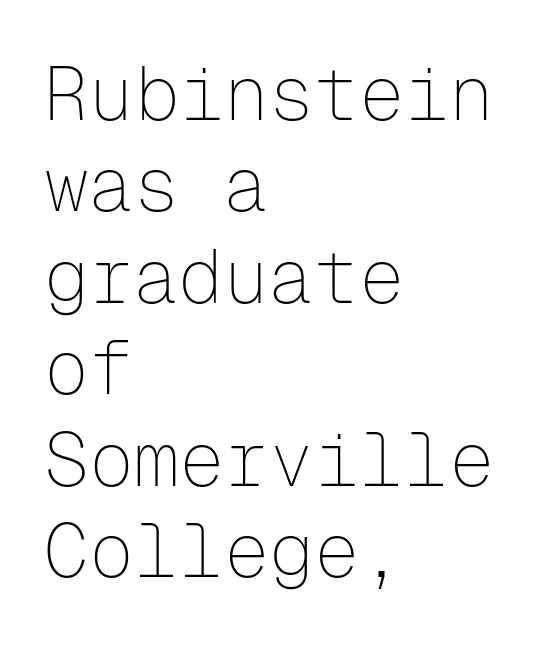
Q: Is the text bold? A: No.
Q: Is the text italic (slanted)? A: No, it is upright.
Q: Is the typeface a serif or a sans-serif typeface? A: Sans-serif.
Q: Is the text underlined? A: No.
Q: How is the paragraph aligned? A: Left-aligned.
Q: Is the spacing between letters normal or unusually wide? A: Normal.
Q: Width (condensed, normal, or wide)? A: Normal.
Q: Stroke contrast? A: Low.
Q: x-height? A: Medium.
Q: Monospaced? A: Yes.
